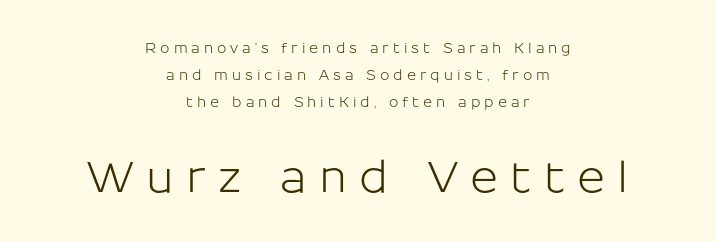
Q: Is the text italic (slanted)? A: No, it is upright.
Q: Is the typeface a serif or a sans-serif typeface? A: Sans-serif.
Q: Is the text underlined? A: No.
Q: How is the paragraph aligned? A: Centered.
Q: Is the spacing between letters normal or unusually wide? A: Unusually wide.
Q: Is the spacing between lines tight, normal or loose? A: Loose.
Q: Which block of text is set in a larger size, the first (top) or the second (bottom)? A: The second (bottom) one.
Q: Width (condensed, normal, or wide)? A: Normal.
Q: Stroke contrast? A: Low.
Q: x-height? A: Medium.
Q: Monospaced? A: No.
